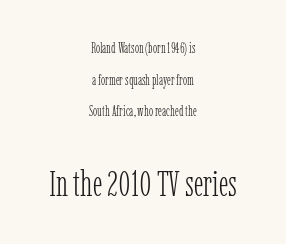
Note: smaller setting up top, larger setting below. Nobody drew a line under any word here. Unlike italic type, these characters show no tilt at all. Varying glyph widths throughout — classic text-font behaviour. Vertically, the passage feels expansive, rows floating well apart.
